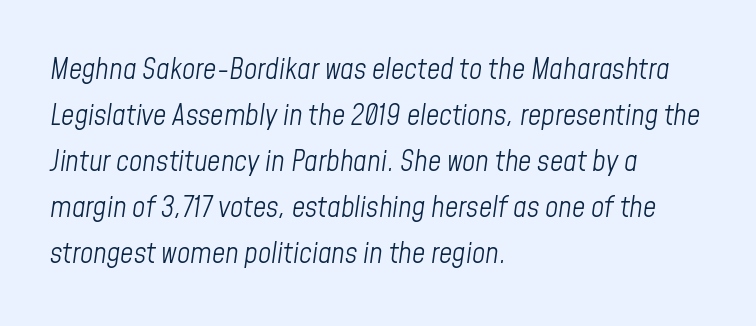
The line-height multiplier appears to be the usual default. The typography opts for an oblique posture over an upright one. The letters advance in unequal steps, a hallmark of proportional type. The rendering keeps characters at their native spacing.
